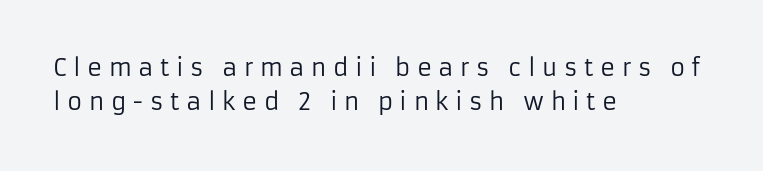
{"italic": "no", "bold": "no", "underline": "no", "align": "left", "line_spacing": "normal", "line_spacing_ratio": 1.5, "letter_spacing": "wide", "letter_spacing_em": 0.28, "glyph_px": 23}
